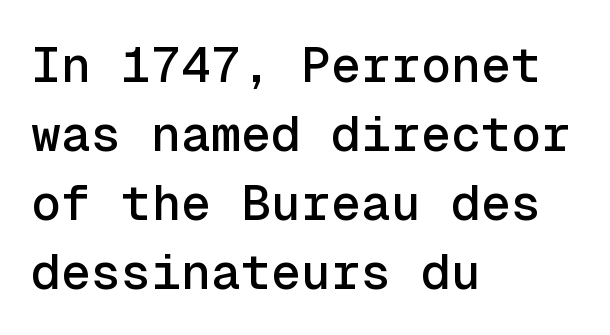
Think of a typewriter: that constant character pitch is what you see here. Glyph-to-glyph distance matches everyday printed text. Any mark beneath the type? The region is blank. Tall strokes in this sample are plumb rather than angled. One-word summary of the alignment: left.
